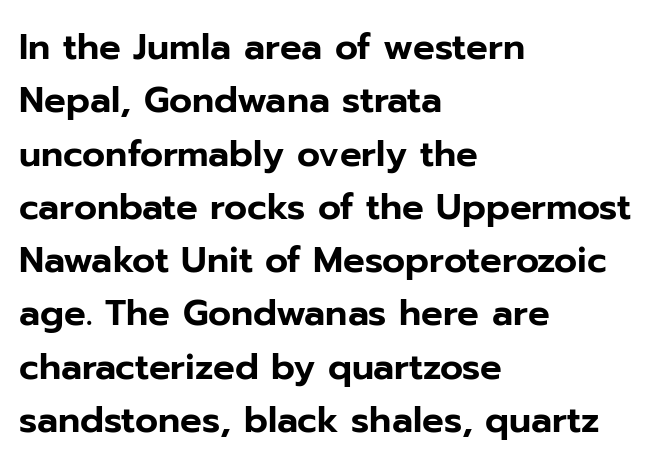
Check the space under the baseline: it is left empty. This sample uses an upright cut, with every glyph sitting square on the baseline. Interline gaps are of average width in this sample. Caption: standard tracking, unaltered. The rendering shows plain stroke endings on the letterforms — a sans-serif design.
